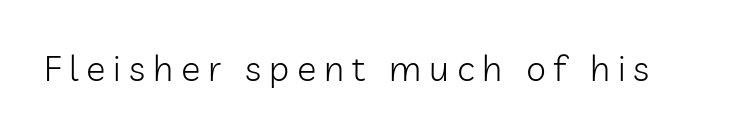
{"serif": "no", "italic": "no", "bold": "no", "weight": "light", "width": "normal", "stroke_contrast": "low", "x_height": "medium", "monospaced": "no", "underline": "no", "letter_spacing": "wide", "letter_spacing_em": 0.22, "glyph_px": 36}
